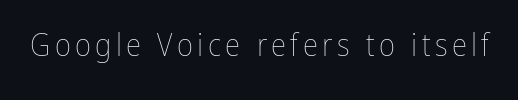
{"italic": "no", "bold": "no", "weight": "thin", "width": "condensed", "stroke_contrast": "low", "x_height": "medium", "monospaced": "no", "underline": "no", "glyph_px": 31}
